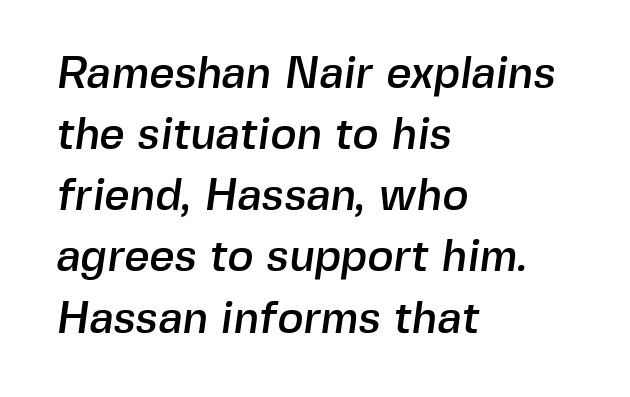
This block has exactly the height ordinary leading produces. Here the designer chose a conventional face with non-uniform glyph widths. The line texture is even and compact thanks to regular tracking. The lines in this sample share a left origin and differ only in where they stop.
